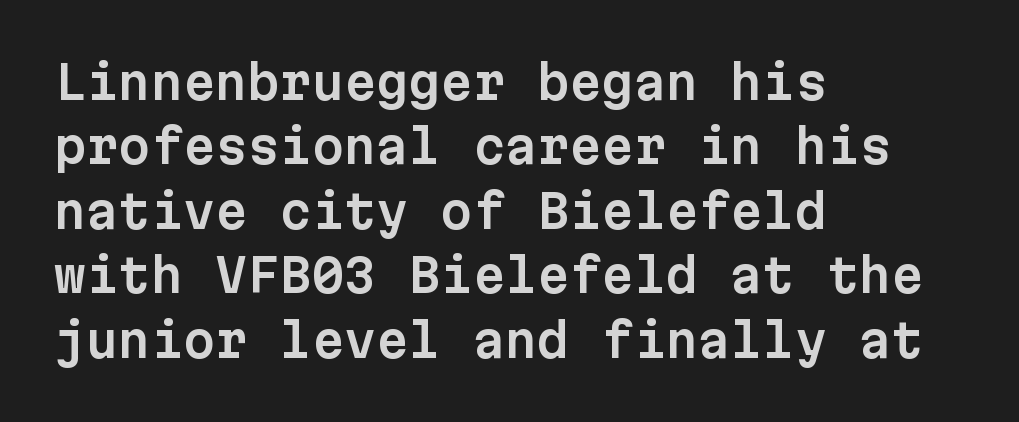
You could call the tracking neutral — neither tight nor loose. Each letter's strokes conclude bluntly, with no projecting serifs. This block has exactly the height ordinary leading produces. Plain, unruled lines of type. The letters stand straight up with perfectly vertical stems.
